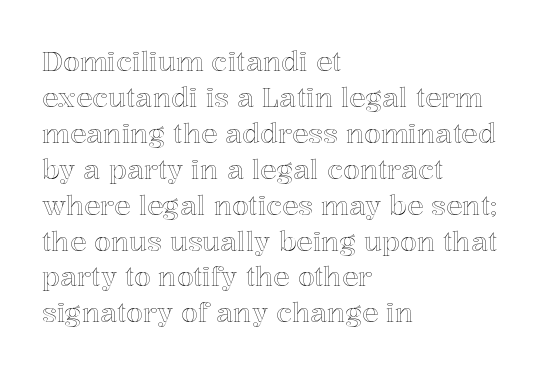
Q: Is the text italic (slanted)? A: No, it is upright.
Q: Is the text underlined? A: No.
Q: How is the paragraph aligned? A: Left-aligned.
Q: Is the spacing between letters normal or unusually wide? A: Normal.
Q: Is the spacing between lines tight, normal or loose? A: Normal.
